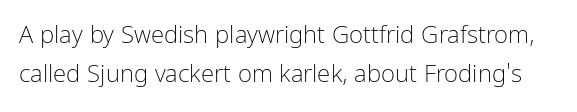
{"italic": "no", "bold": "no", "underline": "no", "line_spacing": "normal", "line_spacing_ratio": 1.64, "letter_spacing": "normal", "letter_spacing_em": 0.0, "glyph_px": 24}
